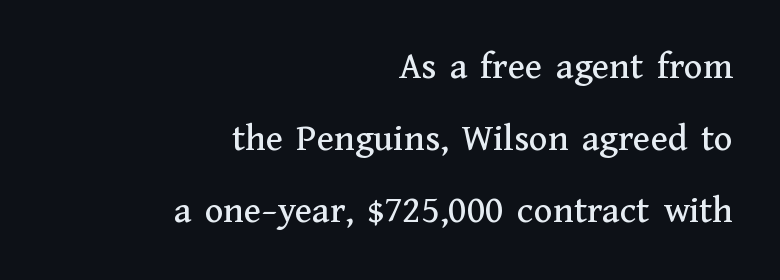
Quick note: not italic, upright. Serifs: yes, visible at the terminals of the letterforms. Which margin do the lines hug? The right one — the left edge is uneven. Varying glyph widths throughout — classic text-font behaviour. The baseline area is clear. The letterforms sit shoulder to shoulder at normal distance.
